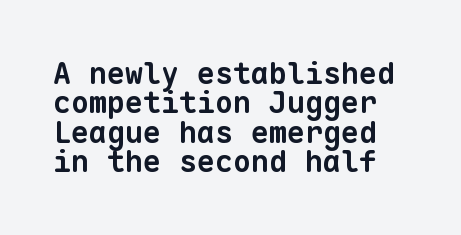
Q: Is the text bold? A: Yes.
Q: Is the typeface a serif or a sans-serif typeface? A: Sans-serif.
Q: Is the text underlined? A: No.
Q: Is the spacing between letters normal or unusually wide? A: Normal.
Q: Is the spacing between lines tight, normal or loose? A: Tight.
Q: Width (condensed, normal, or wide)? A: Normal.
Q: Stroke contrast? A: Low.
Q: x-height? A: Medium.
Q: Monospaced? A: Yes.
